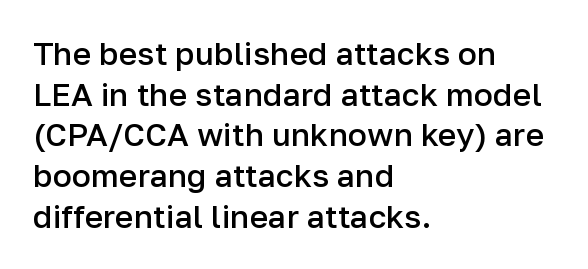
The image shows 32 px semibold sans-serif type, upright; set left-aligned, normal line spacing (1.27x), normal letter spacing, not underlined; low stroke contrast and a medium x-height.
